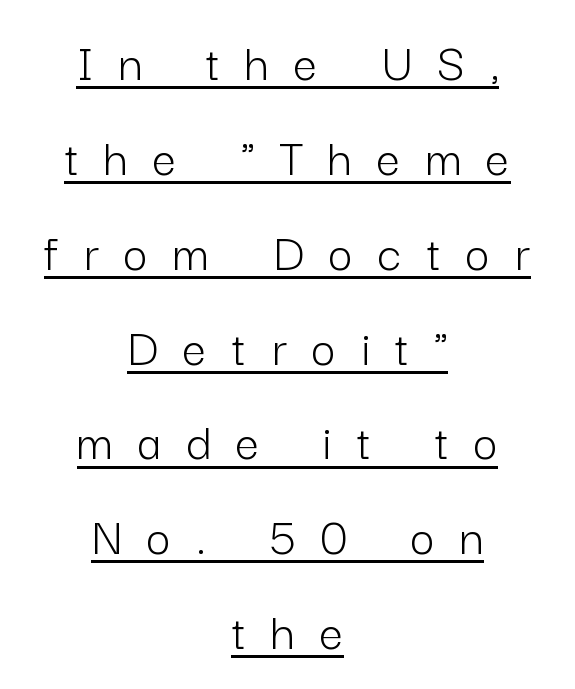
The image shows 53 px light sans-serif type, upright; set centered, line spacing 1.79x, unusually wide letter spacing (+0.48 em), underlined; low stroke contrast and a medium x-height.
